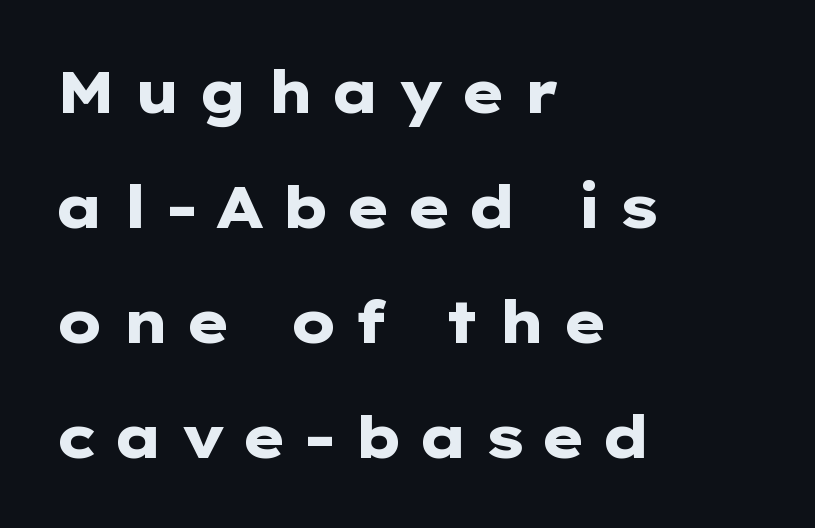
{"serif": "no", "italic": "no", "bold": "yes", "weight": "heavy", "width": "wide", "stroke_contrast": "low", "x_height": "medium", "monospaced": "no", "underline": "no", "align": "left", "line_spacing": "loose", "line_spacing_ratio": 1.98, "letter_spacing": "wide", "letter_spacing_em": 0.27, "glyph_px": 58}
